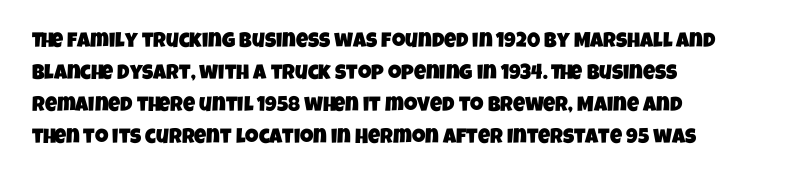
{"underline": "no", "align": "left", "line_spacing": "normal", "line_spacing_ratio": 1.53, "letter_spacing": "normal", "letter_spacing_em": 0.0, "glyph_px": 21}
